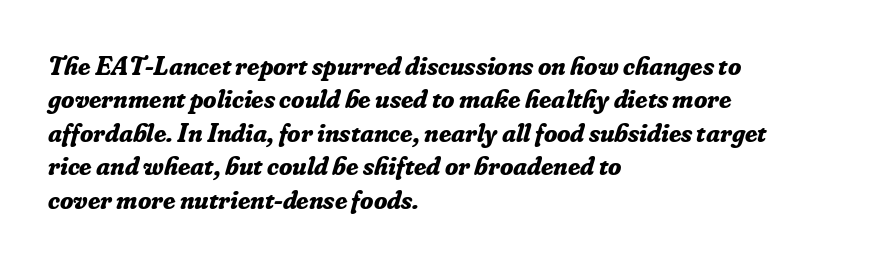
The image shows 27 px bold type, italic (leaning right); set left-aligned, line spacing 1.24x, normal letter spacing, not underlined.
